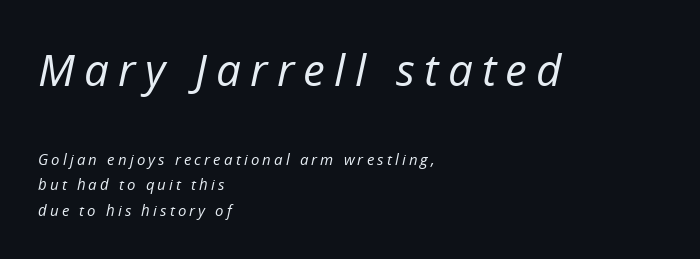
The image shows 44 px regular-weight type, italic (leaning right); set left-aligned, normal line spacing (1.7x), unusually wide letter spacing (+0.21 em), not underlined; the first (top) block is 2.93x larger; low stroke contrast and a medium x-height.
